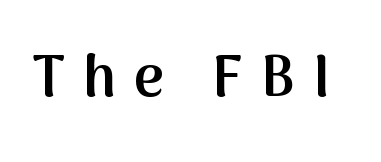
The image shows 58 px semibold sans-serif type, upright; set unusually wide letter spacing (+0.31 em), not underlined; medium stroke contrast and a medium x-height.
